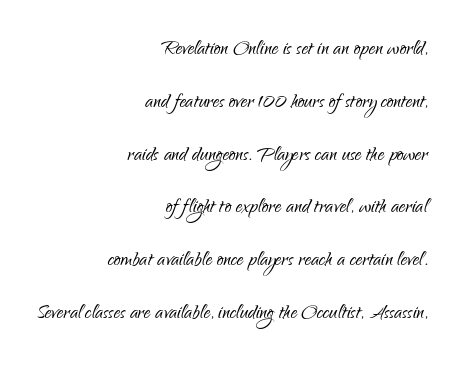
Q: Is the text bold? A: No.
Q: Is the text italic (slanted)? A: Yes.
Q: Is the text underlined? A: No.
Q: How is the paragraph aligned? A: Right-aligned.
Q: Is the spacing between letters normal or unusually wide? A: Normal.
Q: Is the spacing between lines tight, normal or loose? A: Loose.
